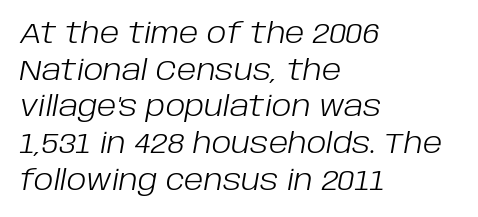
The image shows 28 px light type, italic (leaning right); set left-aligned, normal line spacing (1.31x), normal letter spacing, not underlined; low stroke contrast and a large x-height.
